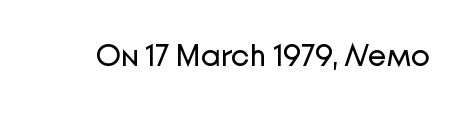
Varying glyph widths throughout — classic text-font behaviour. This sample uses plain, unmodified letter spacing. Nobody drew a line under any word here. Summary of weight: not heavy and not bold.
